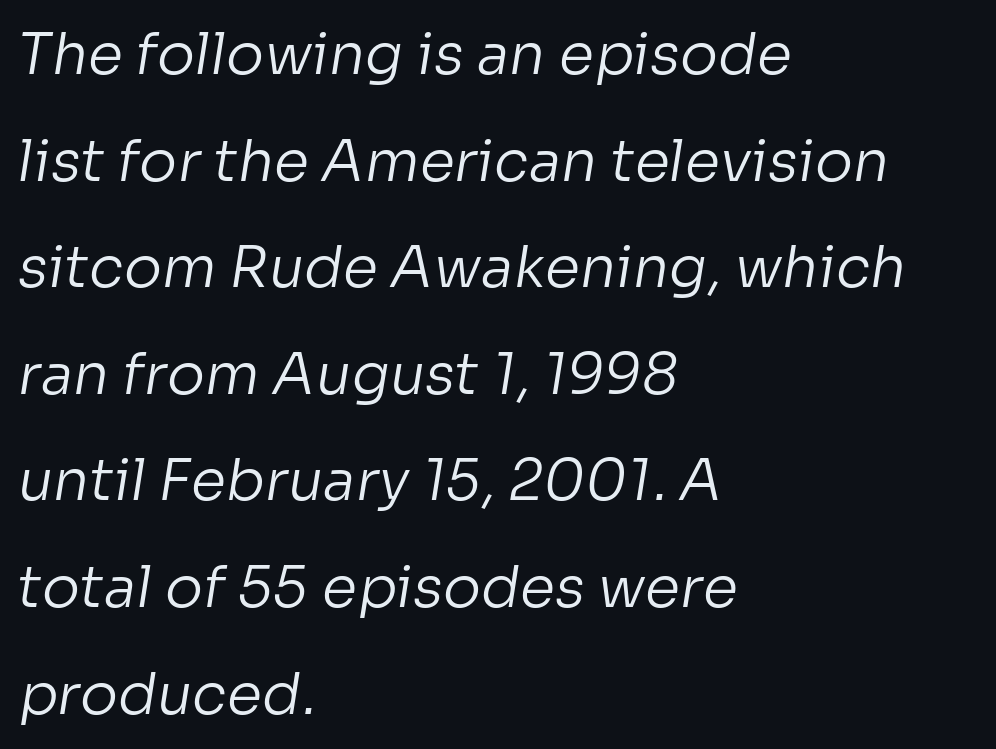
{"serif": "no", "bold": "no", "weight": "regular", "width": "normal", "stroke_contrast": "low", "x_height": "medium", "monospaced": "no", "underline": "no", "align": "left", "line_spacing_ratio": 1.87, "letter_spacing": "normal", "letter_spacing_em": 0.0, "glyph_px": 57}
